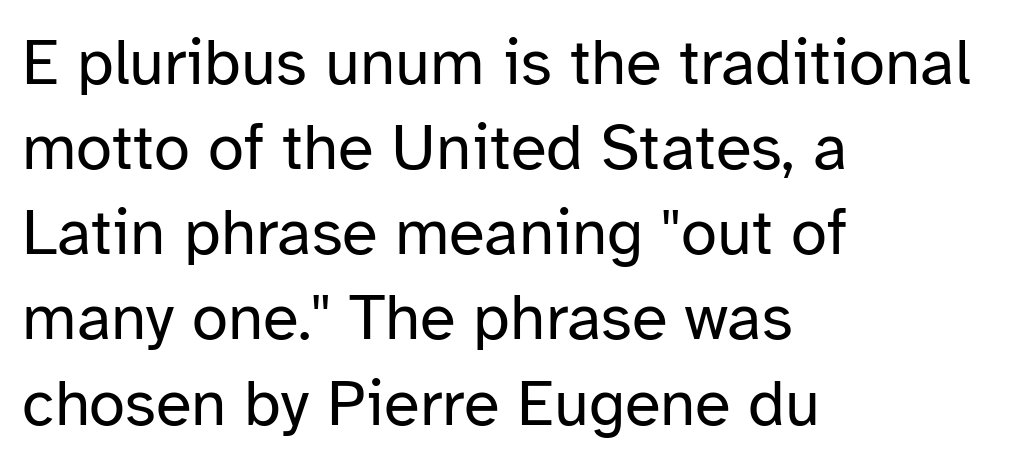
The image shows 65 px regular-weight sans-serif type, upright; set left-aligned, normal line spacing (1.31x), normal letter spacing, not underlined; low stroke contrast and a medium x-height.
